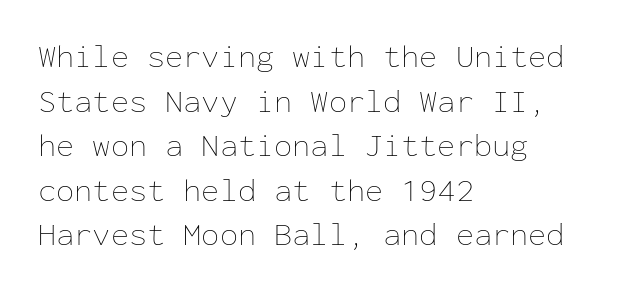
Q: Is the text bold? A: No.
Q: Is the text italic (slanted)? A: No, it is upright.
Q: Is the text underlined? A: No.
Q: How is the paragraph aligned? A: Left-aligned.
Q: Is the spacing between letters normal or unusually wide? A: Normal.
Q: Is the spacing between lines tight, normal or loose? A: Normal.
Q: Width (condensed, normal, or wide)? A: Normal.
Q: Stroke contrast? A: Low.
Q: x-height? A: Medium.
Q: Monospaced? A: Yes.
